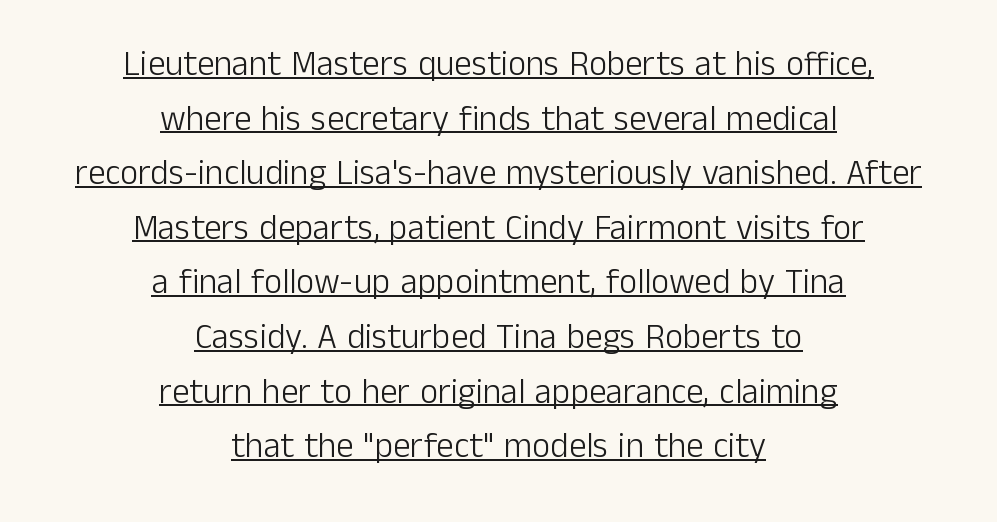
The image shows 35 px light sans-serif type, upright; set centered, normal line spacing (1.56x), normal letter spacing, underlined; low stroke contrast and a medium x-height.
